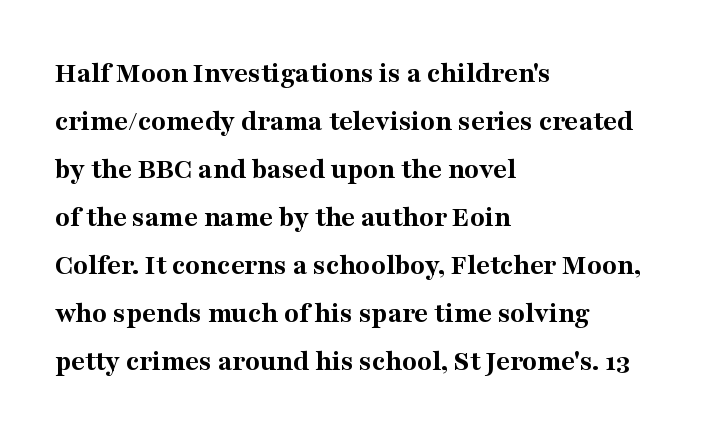
A typesetter would mark this as roman, not italic. The lines are quadded left. A serif font was chosen for this passage. Typographic density is high because the face is bold. In terms of letterspacing, this is plain default setting. The gap between lines stays unmarked.
